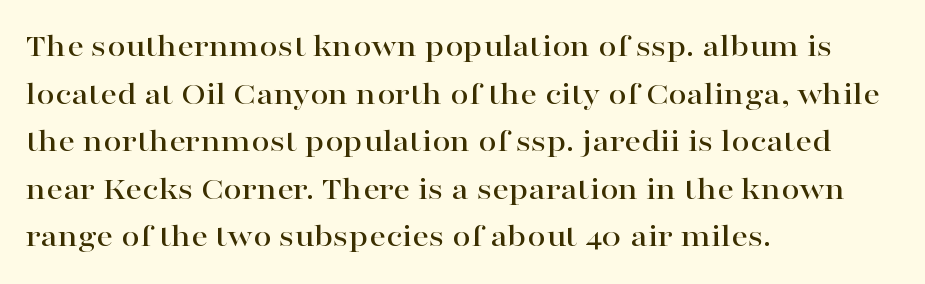
Type without underlining. The vertical gap from one line to the next is medium. Casual observation: everything's shoved over to the left. Each letter keeps its own natural width here, so spacing adapts to shape.
